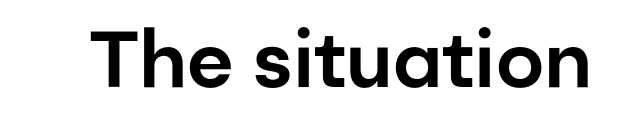
If you drew a line through each stem, it would be perfectly vertical. Each letter keeps its own natural width here, so spacing adapts to shape. The space beneath each line is pristine and unruled. Characters follow at the spacing the type designer built in. Stroke terminals: plain, sans-serif.
